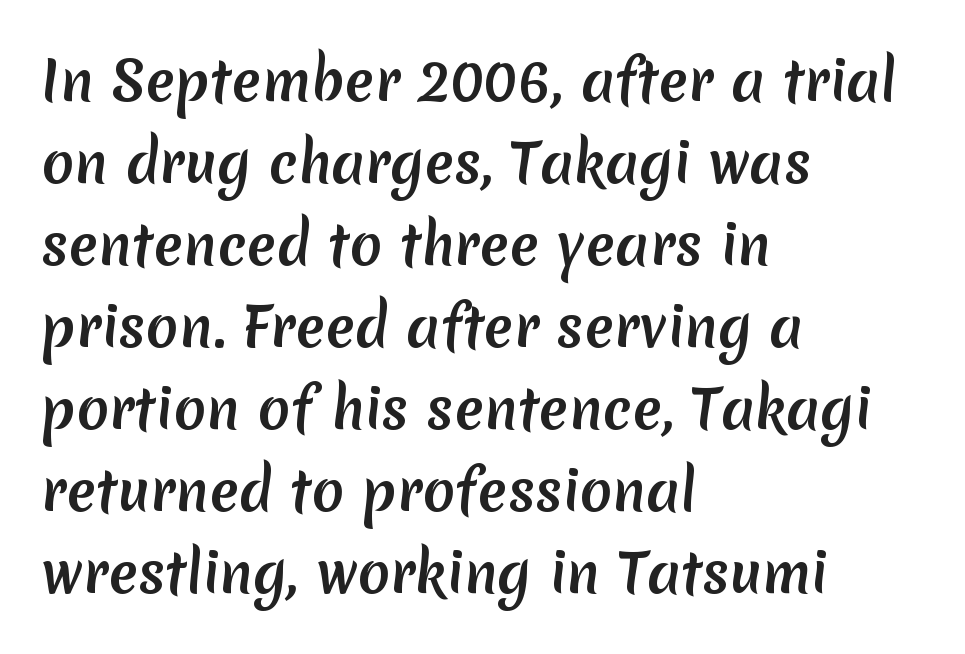
Q: Is the typeface a serif or a sans-serif typeface? A: Sans-serif.
Q: Is the text underlined? A: No.
Q: How is the paragraph aligned? A: Left-aligned.
Q: Is the spacing between letters normal or unusually wide? A: Normal.
Q: Is the spacing between lines tight, normal or loose? A: Normal.
Q: Width (condensed, normal, or wide)? A: Normal.
Q: Stroke contrast? A: Medium.
Q: x-height? A: Medium.
Q: Monospaced? A: No.
